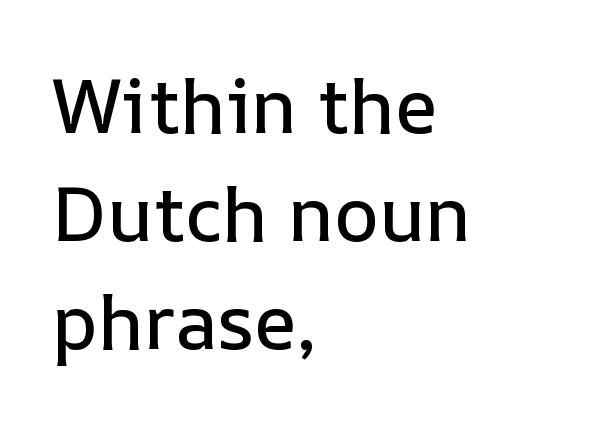
The image shows 76 px text type, upright; set left-aligned, normal line spacing (1.42x), normal letter spacing, not underlined; low stroke contrast and a medium x-height.
